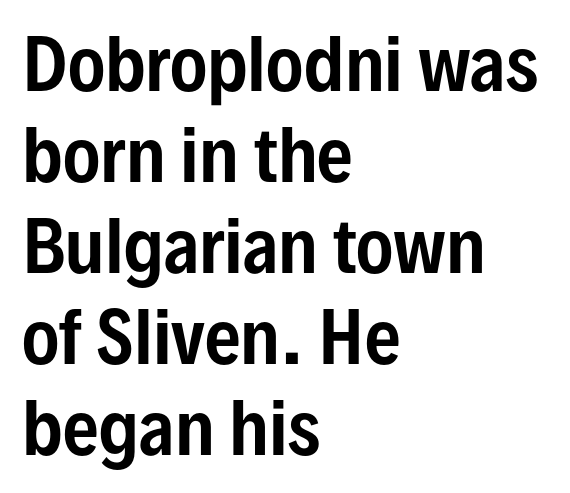
The image shows 70 px condensed sans-serif type, upright; set left-aligned, normal line spacing (1.3x), normal letter spacing, not underlined; low stroke contrast and a medium x-height.
